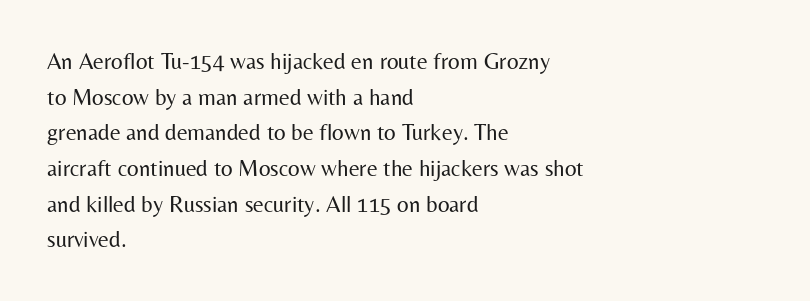
Q: Is the text bold? A: No.
Q: Is the text italic (slanted)? A: No, it is upright.
Q: Is the text underlined? A: No.
Q: How is the paragraph aligned? A: Left-aligned.
Q: Is the spacing between letters normal or unusually wide? A: Normal.
Q: Is the spacing between lines tight, normal or loose? A: Normal.
